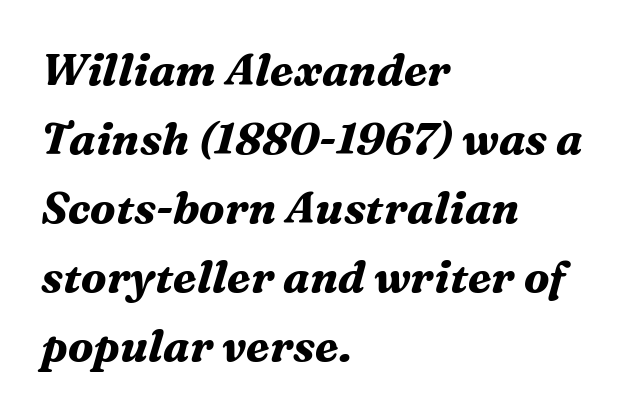
{"serif": "yes", "italic": "yes", "lean": "right", "slant_degrees": 16, "bold": "yes", "weight": "bold", "width": "normal", "stroke_contrast": "medium", "x_height": "medium", "monospaced": "no", "underline": "no", "align": "left", "line_spacing": "normal", "line_spacing_ratio": 1.57, "letter_spacing": "normal", "letter_spacing_em": 0.0, "glyph_px": 44}
